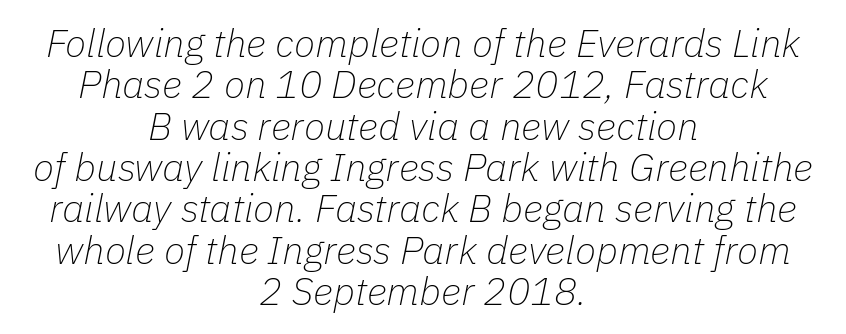
{"italic": "yes", "lean": "right", "slant_degrees": 11, "bold": "no", "weight": "thin", "width": "normal", "stroke_contrast": "low", "x_height": "medium", "monospaced": "no", "underline": "no", "align": "center", "line_spacing": "tight", "line_spacing_ratio": 1.06, "letter_spacing": "normal", "letter_spacing_em": 0.0, "glyph_px": 39}
